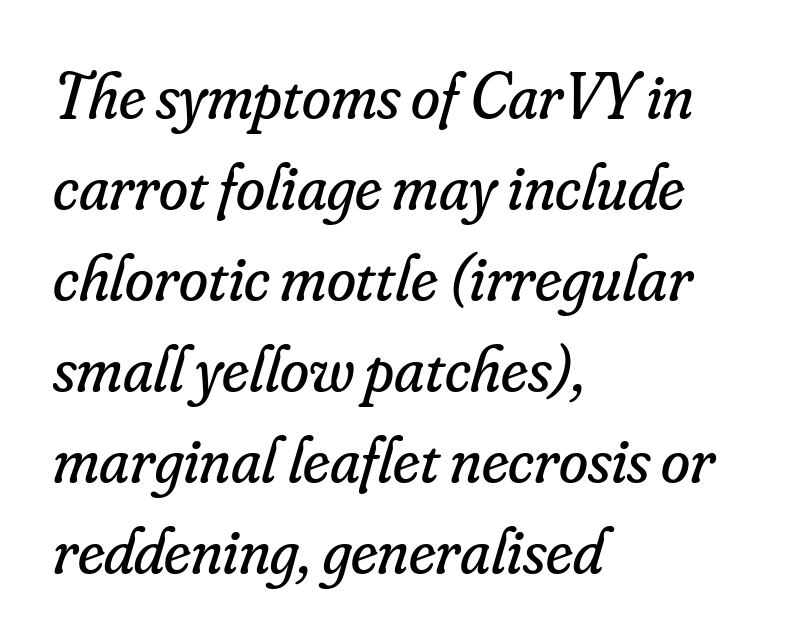
{"serif": "yes", "italic": "yes", "lean": "right", "slant_degrees": 16, "bold": "no", "weight": "regular", "width": "normal", "stroke_contrast": "low", "x_height": "small", "monospaced": "no", "underline": "no", "align": "left", "line_spacing": "normal", "line_spacing_ratio": 1.38, "letter_spacing": "normal", "letter_spacing_em": 0.0, "glyph_px": 66}
